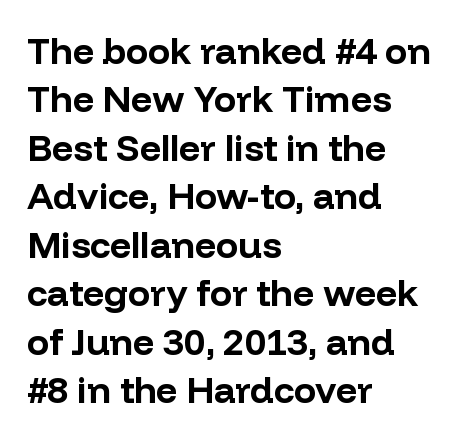
The image shows 37 px bold sans-serif type, upright; set left-aligned, normal line spacing (1.31x), normal letter spacing, not underlined; low stroke contrast and a medium x-height.
